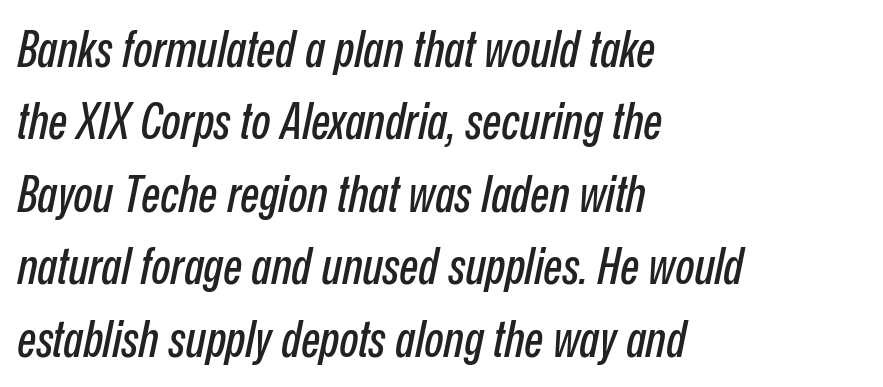
The image shows 50 px condensed type, italic (leaning right); set left-aligned, normal line spacing (1.45x), normal letter spacing, not underlined; low stroke contrast and a medium x-height.
